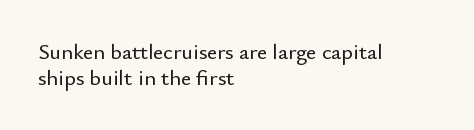
Q: Is the text italic (slanted)? A: No, it is upright.
Q: Is the text underlined? A: No.
Q: How is the paragraph aligned? A: Left-aligned.
Q: Is the spacing between letters normal or unusually wide? A: Normal.
